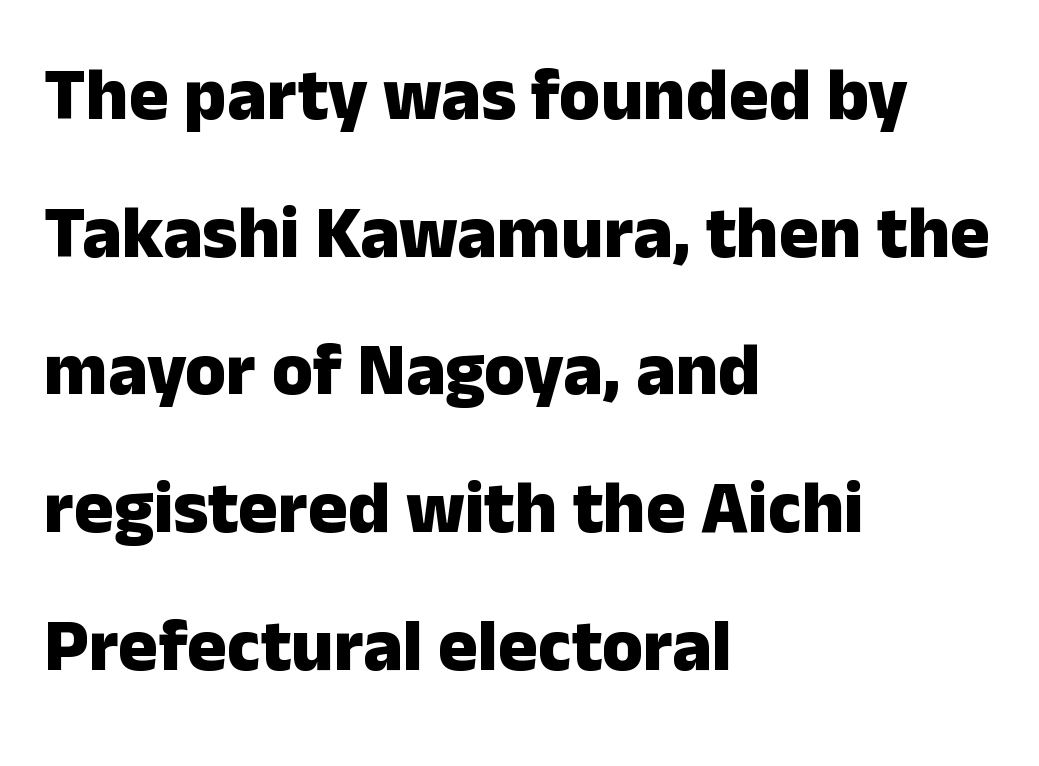
The image shows 74 px heavy sans-serif type, upright; set left-aligned, line spacing 1.86x, normal letter spacing, not underlined; low stroke contrast and a medium x-height.
